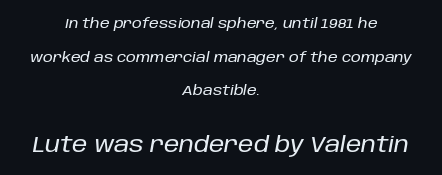
This sample trades compactness for vertical openness between lines. This rendering leaves character spacing at its baseline value. The area under the type is left untouched. Italic: yes, the glyphs are oblique. The second block has been scaled up relative to the first.
